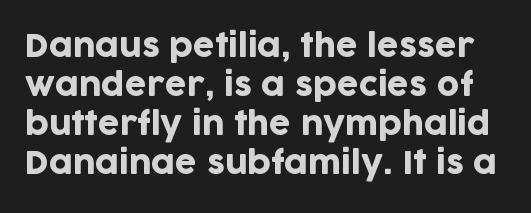
{"serif": "no", "italic": "no", "width": "normal", "stroke_contrast": "low", "x_height": "large", "monospaced": "no", "underline": "no", "line_spacing": "normal", "line_spacing_ratio": 1.26, "letter_spacing": "normal", "letter_spacing_em": 0.0, "glyph_px": 31}
